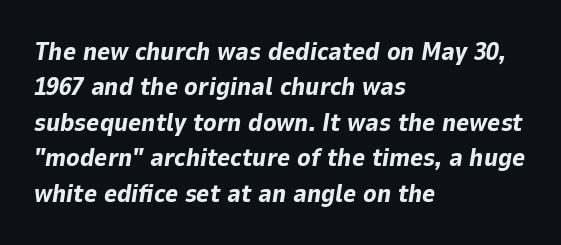
The image shows 25 px bold type, italic (leaning right); set left-aligned, normal line spacing (1.42x), normal letter spacing, not underlined.
